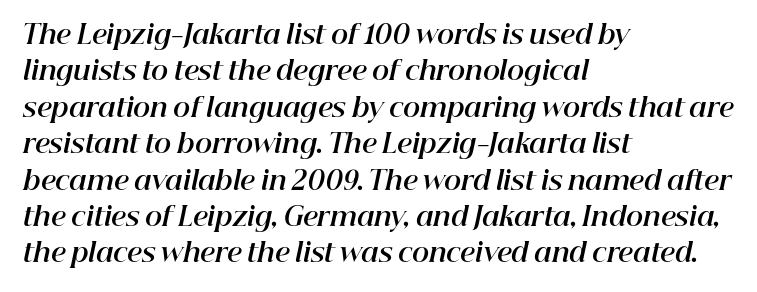
Q: Is the text bold? A: Yes.
Q: Is the text italic (slanted)? A: Yes, it leans right by about 12 degrees.
Q: Is the text underlined? A: No.
Q: How is the paragraph aligned? A: Left-aligned.
Q: Is the spacing between letters normal or unusually wide? A: Normal.
Q: Is the spacing between lines tight, normal or loose? A: Normal.
